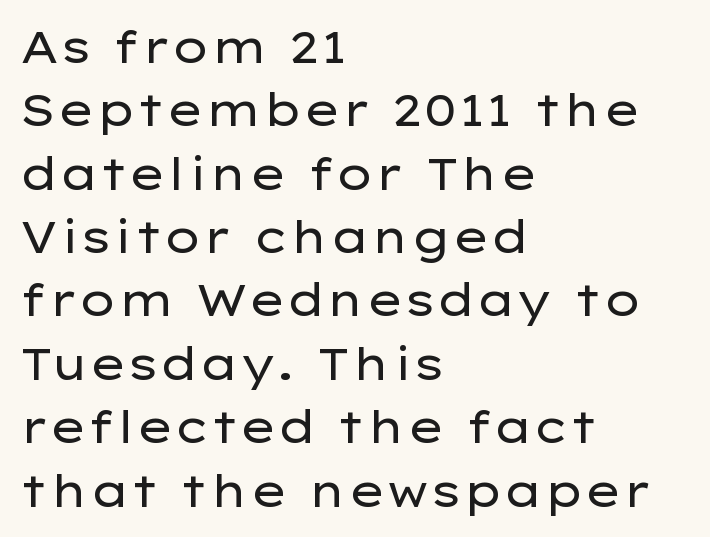
{"serif": "no", "italic": "no", "bold": "no", "weight": "regular", "width": "wide", "stroke_contrast": "low", "x_height": "medium", "monospaced": "no", "underline": "no", "align": "left", "line_spacing": "normal", "line_spacing_ratio": 1.44, "letter_spacing": "normal", "letter_spacing_em": 0.0, "glyph_px": 44}
